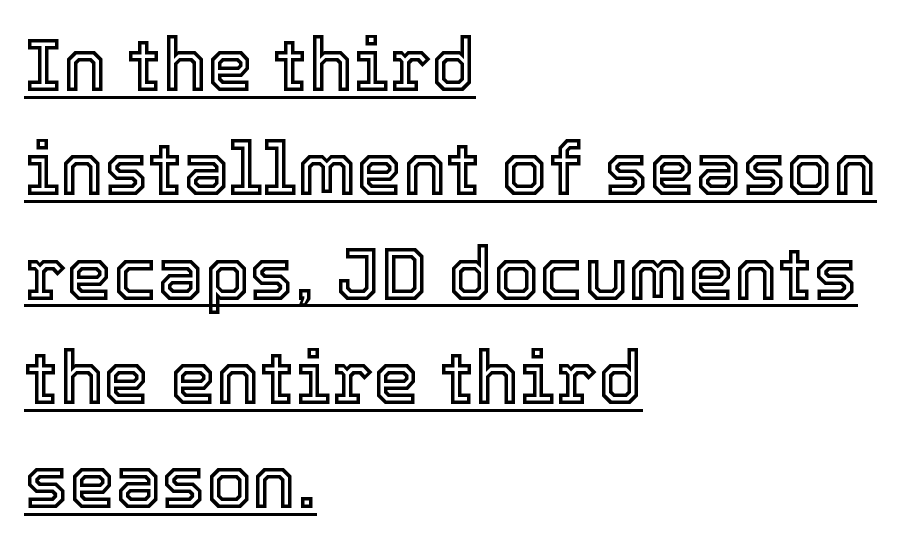
{"italic": "no", "width": "normal", "x_height": "medium", "monospaced": "no", "underline": "yes", "align": "left", "line_spacing": "normal", "line_spacing_ratio": 1.41, "letter_spacing": "normal", "letter_spacing_em": 0.0, "glyph_px": 74}
